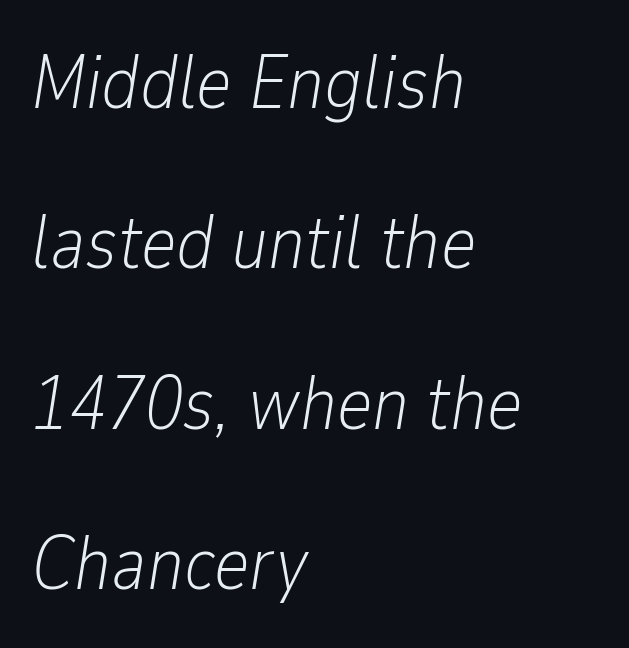
Clear beneath every line of the passage. Airy leading. Every row of glyphs begins at an identical x-position on the left. Character widths vary here, with narrow letters taking less room than wide ones.
